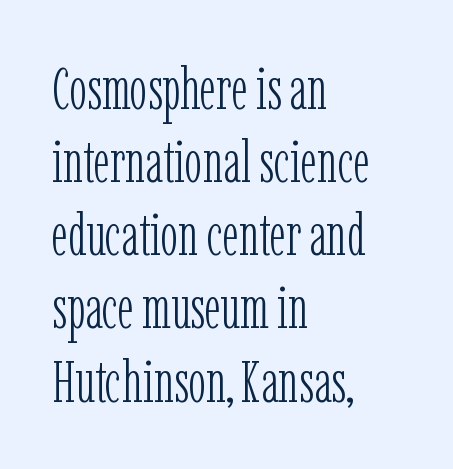
The image shows 59 px light, condensed serif type, upright; set left-aligned, line spacing 1.24x, normal letter spacing, not underlined; low stroke contrast and a medium x-height.
